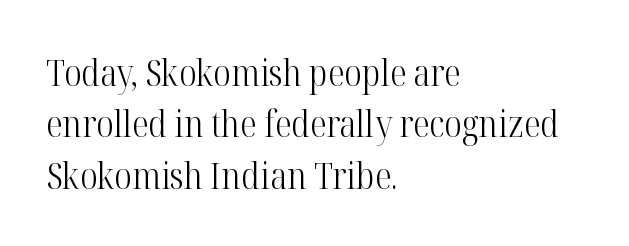
Q: Is the text bold? A: No.
Q: Is the text italic (slanted)? A: No, it is upright.
Q: Is the typeface a serif or a sans-serif typeface? A: Serif.
Q: Is the text underlined? A: No.
Q: How is the paragraph aligned? A: Left-aligned.
Q: Is the spacing between letters normal or unusually wide? A: Normal.
Q: Is the spacing between lines tight, normal or loose? A: Normal.
Q: Width (condensed, normal, or wide)? A: Condensed.
Q: Stroke contrast? A: High.
Q: x-height? A: Medium.
Q: Monospaced? A: No.
